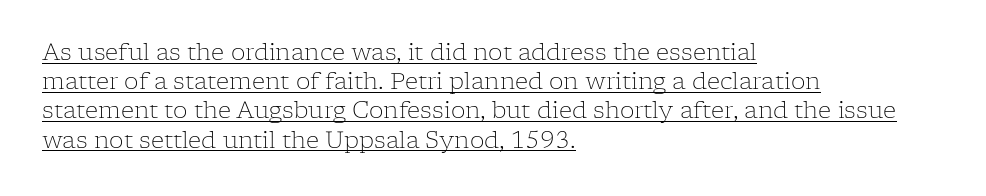
The image shows 23 px text type, upright; set left-aligned, normal line spacing (1.27x), normal letter spacing, underlined.
